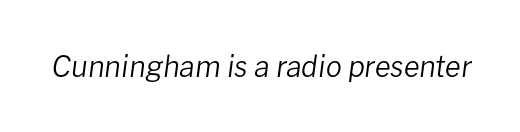
The image shows 29 px regular-weight type, italic (leaning right); set normal letter spacing, not underlined; low stroke contrast and a medium x-height.
